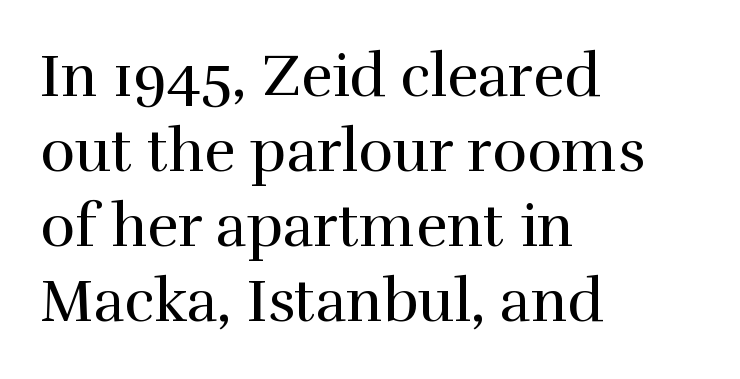
Q: Is the text bold? A: No.
Q: Is the text italic (slanted)? A: No, it is upright.
Q: Is the typeface a serif or a sans-serif typeface? A: Serif.
Q: Is the text underlined? A: No.
Q: How is the paragraph aligned? A: Left-aligned.
Q: Is the spacing between letters normal or unusually wide? A: Normal.
Q: Is the spacing between lines tight, normal or loose? A: Normal.
Q: Width (condensed, normal, or wide)? A: Normal.
Q: Stroke contrast? A: High.
Q: x-height? A: Medium.
Q: Monospaced? A: No.
